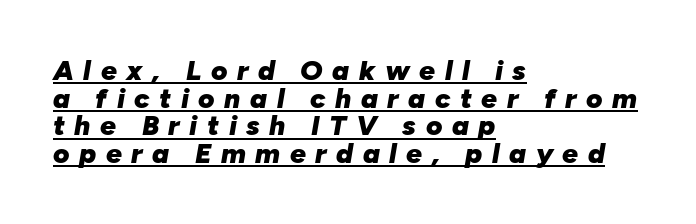
Posture: slanted. Decoration check: the copy is underlined. The block of text is dense from top to bottom, with scant space between rows. Spacing between characters has been opened up far beyond the box default.
